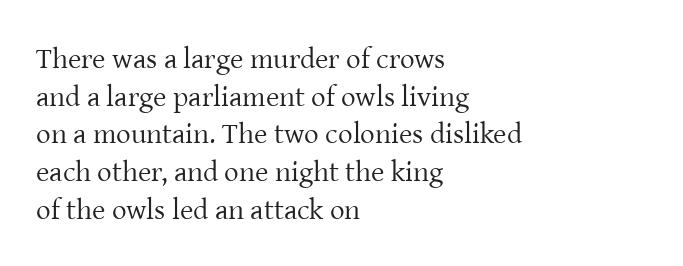
{"serif": "yes", "italic": "no", "bold": "no", "weight": "regular", "width": "normal", "stroke_contrast": "low", "x_height": "medium", "monospaced": "no", "underline": "no", "align": "left", "line_spacing": "normal", "line_spacing_ratio": 1.3, "letter_spacing": "normal", "letter_spacing_em": 0.0, "glyph_px": 29}
